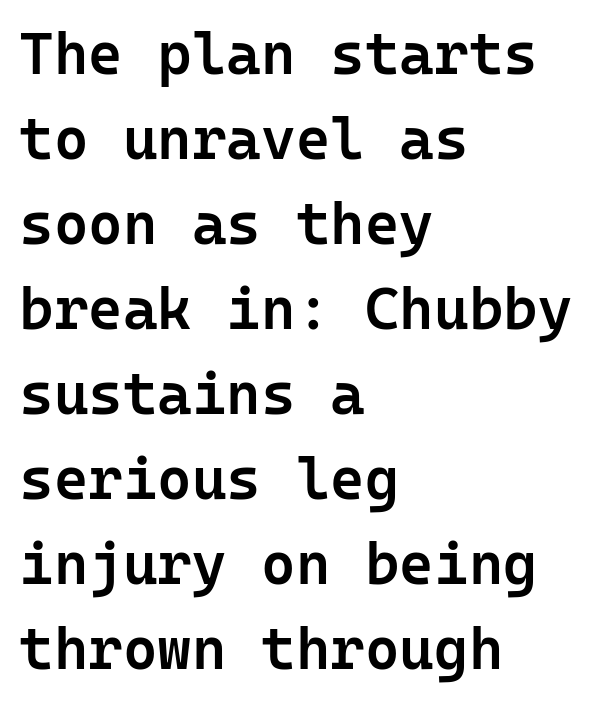
This block has exactly the height ordinary leading produces. The line texture is even and compact thanks to regular tracking. Typesetter's note: demi weight, one step under bold. Words float on clear page, feet unadorned. A classic flush-left, rag-right setting is used for this passage.
